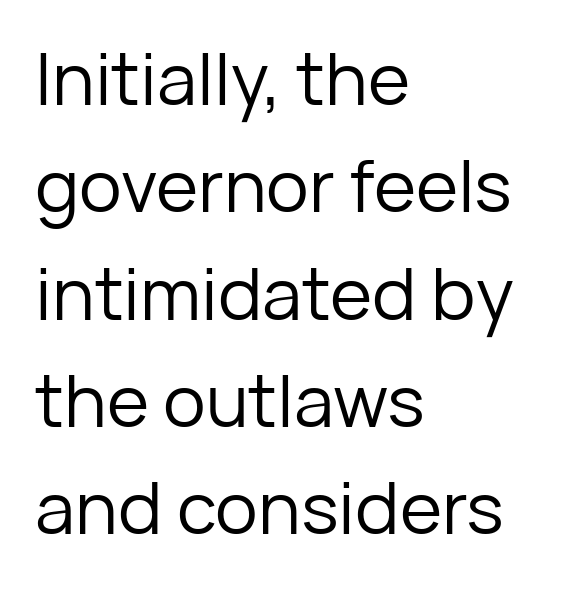
{"serif": "no", "italic": "no", "bold": "no", "weight": "regular", "width": "normal", "stroke_contrast": "low", "x_height": "medium", "monospaced": "no", "underline": "no", "align": "left", "line_spacing": "normal", "line_spacing_ratio": 1.49, "letter_spacing": "normal", "letter_spacing_em": 0.0, "glyph_px": 72}
